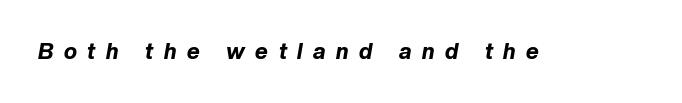
{"italic": "yes", "lean": "right", "slant_degrees": 10, "bold": "yes", "underline": "no", "letter_spacing": "wide", "letter_spacing_em": 0.48, "glyph_px": 22}
